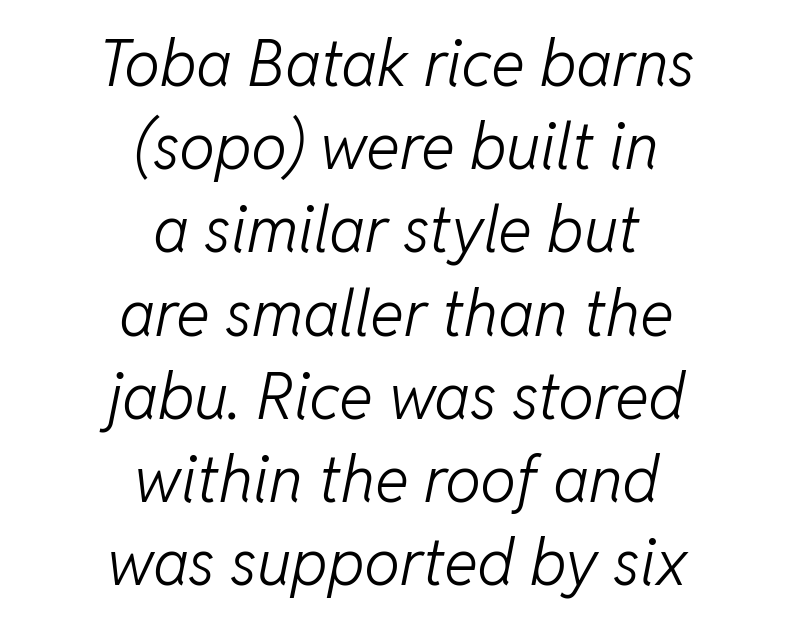
The image shows 64 px light type, italic (leaning right); set centered, normal line spacing (1.3x), normal letter spacing, not underlined; low stroke contrast and a medium x-height.
